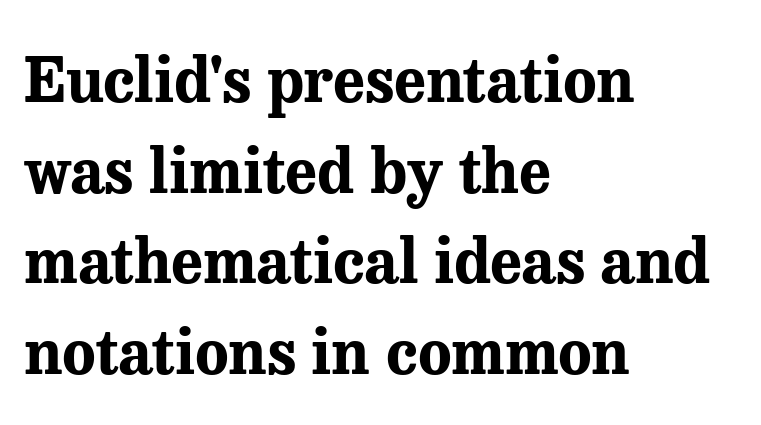
{"serif": "yes", "italic": "no", "bold": "yes", "weight": "bold", "width": "normal", "stroke_contrast": "medium", "x_height": "medium", "monospaced": "no", "underline": "no", "align": "left", "line_spacing": "normal", "line_spacing_ratio": 1.46, "letter_spacing": "normal", "letter_spacing_em": 0.0, "glyph_px": 62}
